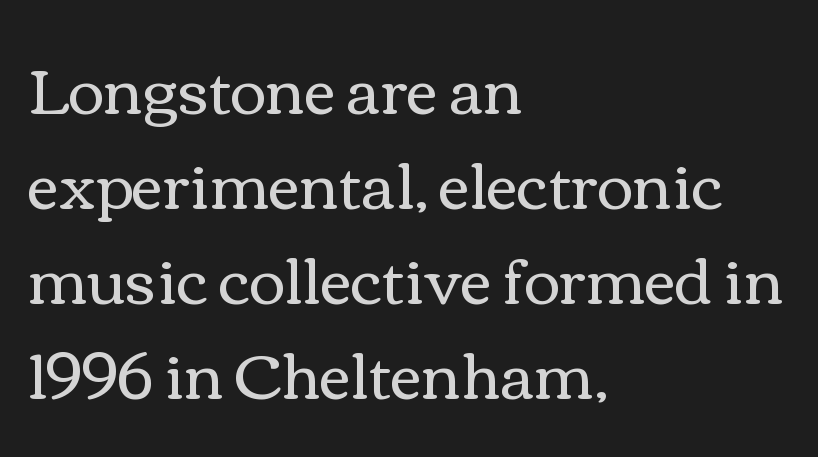
Do the characters align in a grid? No, the font is proportional. There is no visible air inserted between adjacent glyphs. How would I describe the line gaps? Plain and ordinary. The lettering stays uniformly vertical, giving the passage a roman look. The lines in this sample share a left origin and differ only in where they stop.
